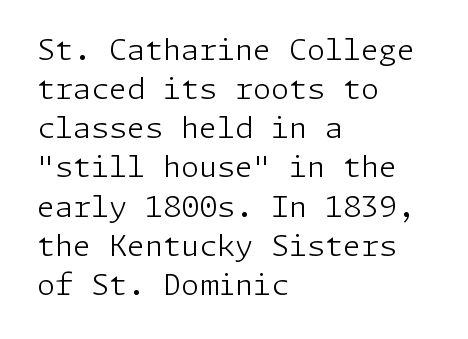
This is the regular roman posture of the typeface. You could call the tracking neutral — neither tight nor loose. Letters rest on an invisible, unmarked baseline. Typeset ragged right — the left edge is the straight one. Honestly, the row spacing looks completely unremarkable.
